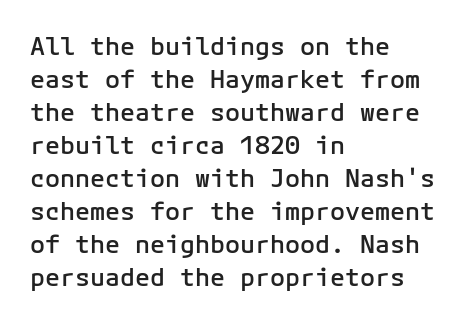
Q: Is the text bold? A: Semi-bold.
Q: Is the text italic (slanted)? A: No, it is upright.
Q: Is the text underlined? A: No.
Q: How is the paragraph aligned? A: Left-aligned.
Q: Is the spacing between letters normal or unusually wide? A: Normal.
Q: Is the spacing between lines tight, normal or loose? A: Normal.
